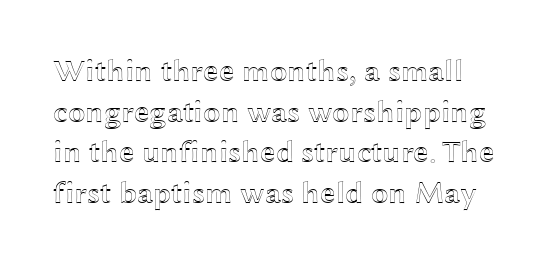
{"italic": "no", "width": "wide", "x_height": "medium", "monospaced": "no", "underline": "no", "line_spacing": "normal", "line_spacing_ratio": 1.31, "letter_spacing": "normal", "letter_spacing_em": 0.0, "glyph_px": 31}
